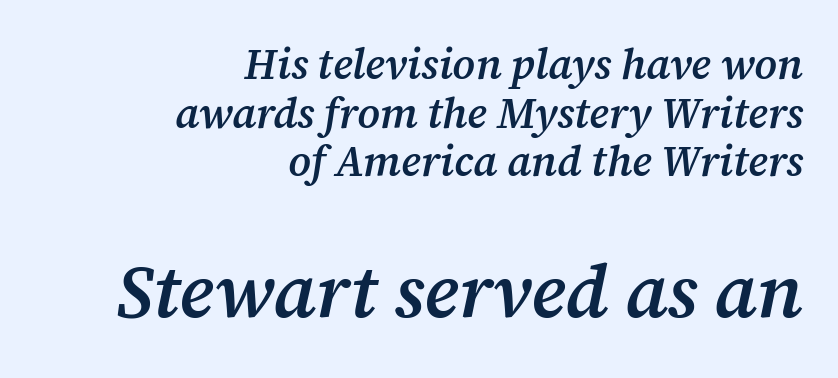
Semibold letterforms, between regular and bold. The text was rendered using a seriffed face with decorative stroke endings. Larger block? The one below; the one above is distinctly smaller. The paragraph shown leans on its right margin.
